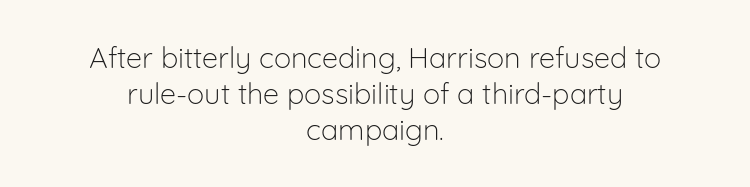
{"serif": "no", "italic": "no", "bold": "no", "weight": "light", "width": "normal", "stroke_contrast": "low", "x_height": "medium", "monospaced": "no", "underline": "no", "align": "center", "line_spacing_ratio": 1.24, "letter_spacing": "normal", "letter_spacing_em": 0.0, "glyph_px": 29}
